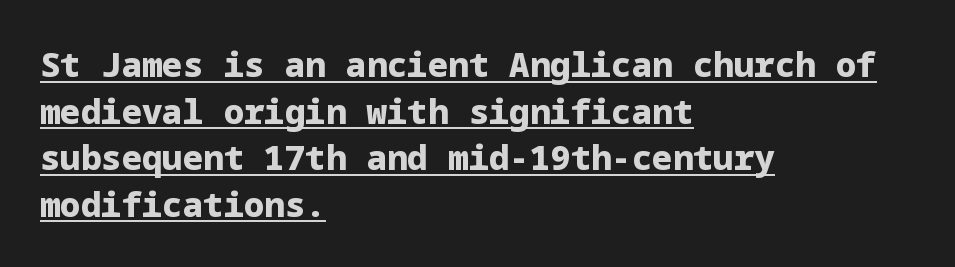
As a designer I'd log this as weight 700, bold. The passage shown is typeset with a sans-serif family. The designer left line spacing at the default. Designer's note — italics off, roman on. The type is set solid horizontally, with unmodified tracking.
